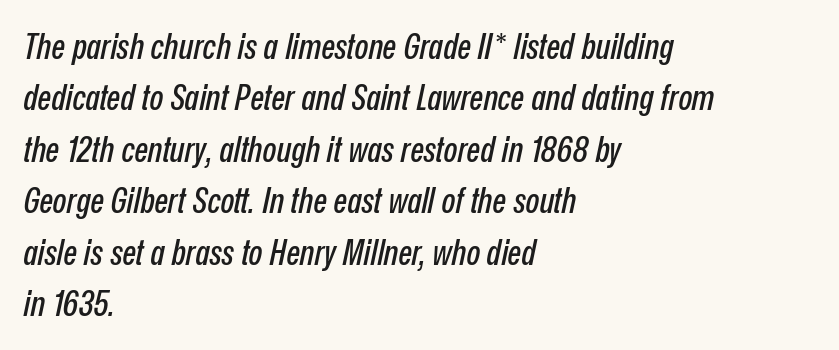
The image shows 36 px condensed type, italic (leaning right); set left-aligned, normal line spacing (1.43x), normal letter spacing, not underlined; low stroke contrast and a medium x-height.
